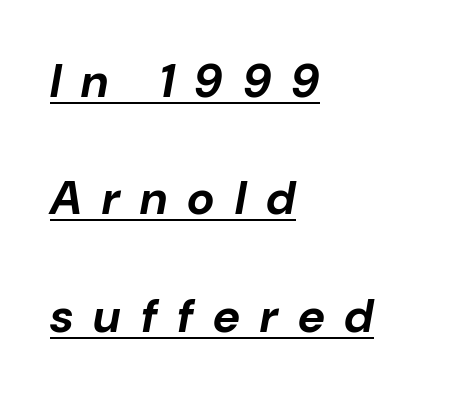
Q: Is the text bold? A: Yes.
Q: Is the text italic (slanted)? A: Yes, it leans right by about 10 degrees.
Q: Is the text underlined? A: Yes.
Q: How is the paragraph aligned? A: Left-aligned.
Q: Is the spacing between letters normal or unusually wide? A: Unusually wide.
Q: Is the spacing between lines tight, normal or loose? A: Loose.
Q: Width (condensed, normal, or wide)? A: Normal.
Q: Stroke contrast? A: Low.
Q: x-height? A: Medium.
Q: Monospaced? A: No.
